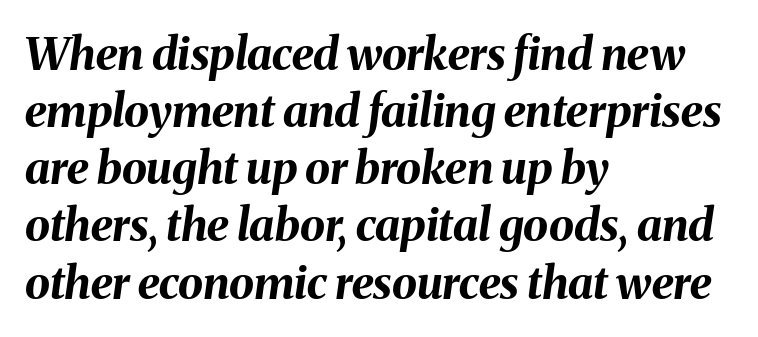
{"italic": "yes", "lean": "right", "slant_degrees": 8, "bold": "yes", "weight": "bold", "width": "normal", "stroke_contrast": "medium", "x_height": "medium", "monospaced": "no", "underline": "no", "align": "left", "line_spacing": "normal", "line_spacing_ratio": 1.27, "letter_spacing": "normal", "letter_spacing_em": 0.0, "glyph_px": 45}
